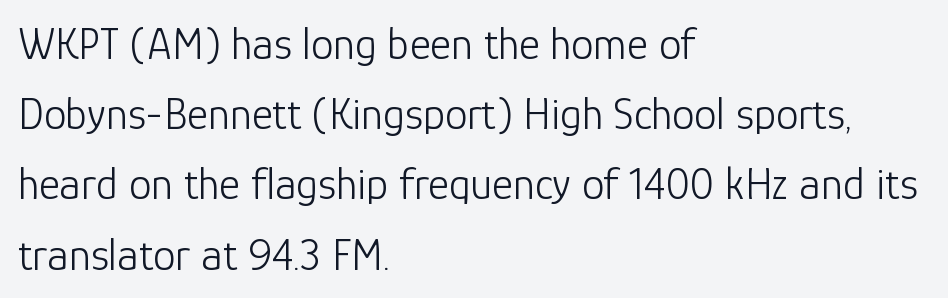
Q: Is the text bold? A: No.
Q: Is the text italic (slanted)? A: No, it is upright.
Q: Is the typeface a serif or a sans-serif typeface? A: Sans-serif.
Q: Is the text underlined? A: No.
Q: How is the paragraph aligned? A: Left-aligned.
Q: Is the spacing between letters normal or unusually wide? A: Normal.
Q: Is the spacing between lines tight, normal or loose? A: Normal.
Q: Width (condensed, normal, or wide)? A: Normal.
Q: Stroke contrast? A: Low.
Q: x-height? A: Medium.
Q: Monospaced? A: No.
